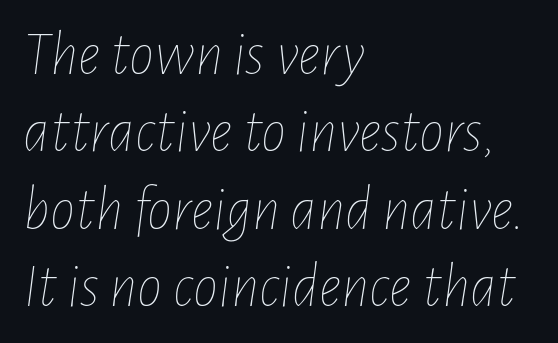
The face used here is rendered with its standard letterfit. If you drew a ruler down the left edge, every line would touch it. The rendering uses natural spacing where letterforms have individual widths. This is not heavy type; no bold has been used.
